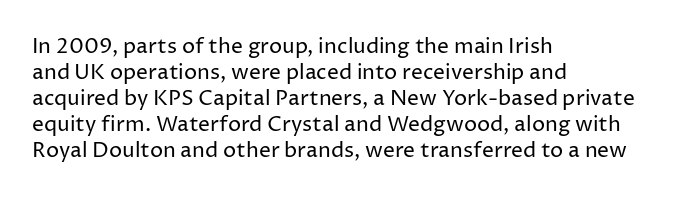
The image shows 21 px text type, upright; set left-aligned, line spacing 1.24x, normal letter spacing, not underlined.
